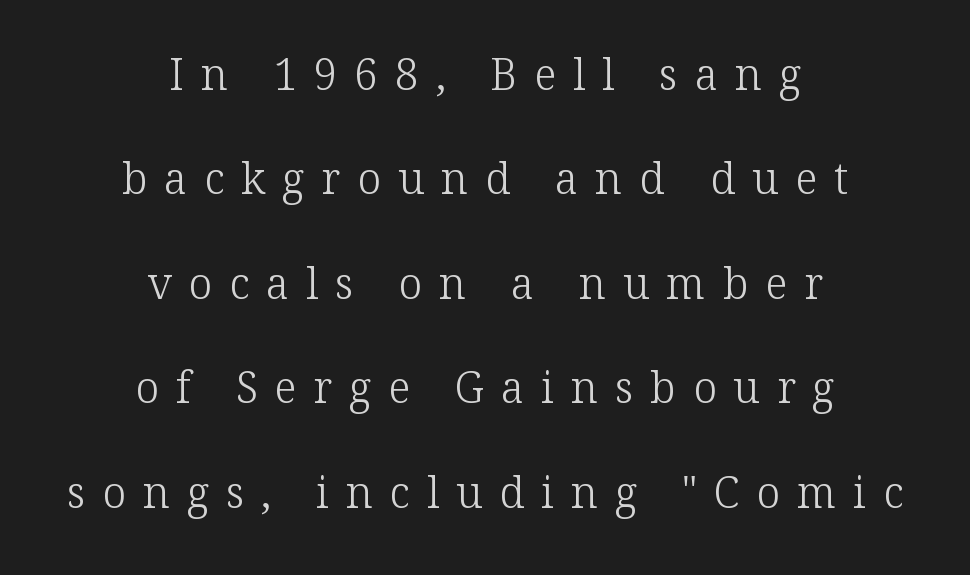
{"serif": "yes", "italic": "no", "bold": "no", "weight": "light", "width": "normal", "stroke_contrast": "low", "x_height": "medium", "monospaced": "no", "underline": "no", "align": "center", "line_spacing": "loose", "line_spacing_ratio": 2.43, "letter_spacing": "wide", "letter_spacing_em": 0.39, "glyph_px": 43}
